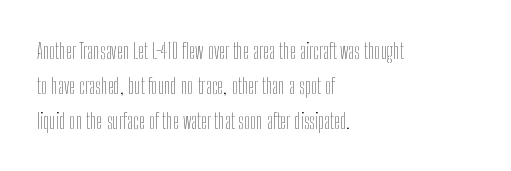
The image shows 22 px text type, upright; set left-aligned, normal line spacing (1.58x), normal letter spacing, not underlined.
